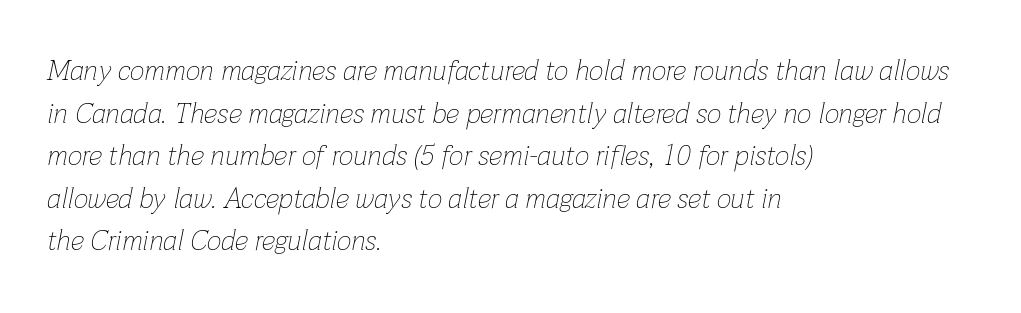
{"italic": "yes", "lean": "right", "slant_degrees": 12, "bold": "no", "weight": "thin", "width": "normal", "stroke_contrast": "low", "x_height": "medium", "monospaced": "no", "underline": "no", "align": "left", "line_spacing": "normal", "line_spacing_ratio": 1.52, "letter_spacing": "normal", "letter_spacing_em": 0.0, "glyph_px": 28}
